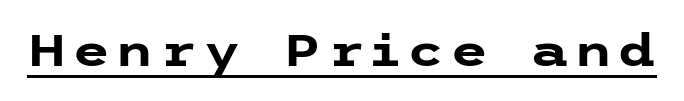
Q: Is the text bold? A: Yes.
Q: Is the text italic (slanted)? A: No, it is upright.
Q: Is the typeface a serif or a sans-serif typeface? A: Sans-serif.
Q: Is the text underlined? A: Yes.
Q: Width (condensed, normal, or wide)? A: Wide.
Q: Stroke contrast? A: Low.
Q: x-height? A: Medium.
